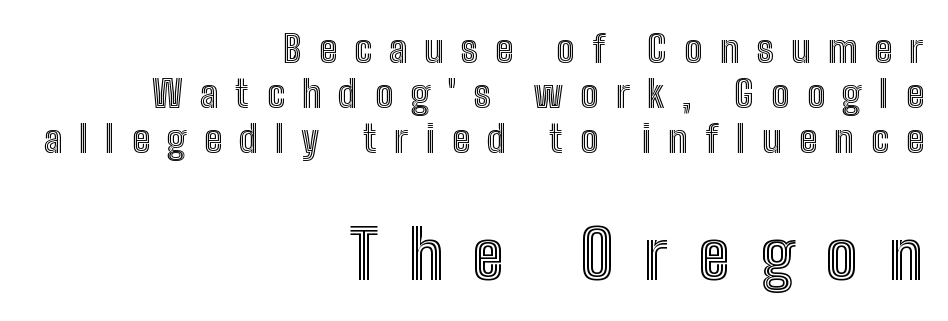
Q: Is the text italic (slanted)? A: No, it is upright.
Q: Is the text underlined? A: No.
Q: How is the paragraph aligned? A: Right-aligned.
Q: Is the spacing between letters normal or unusually wide? A: Unusually wide.
Q: Which block of text is set in a larger size, the first (top) or the second (bottom)? A: The second (bottom) one.
Q: Width (condensed, normal, or wide)? A: Condensed.
Q: x-height? A: Medium.
Q: Monospaced? A: No.
